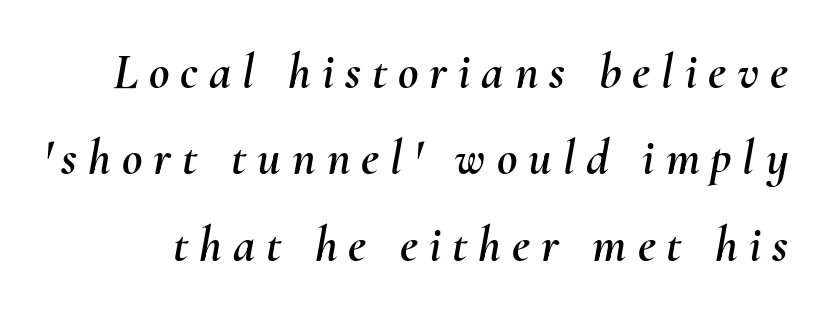
The image shows 50 px text type, italic (leaning right); set line spacing 1.73x, unusually wide letter spacing (+0.22 em), not underlined; medium stroke contrast and a small x-height.
